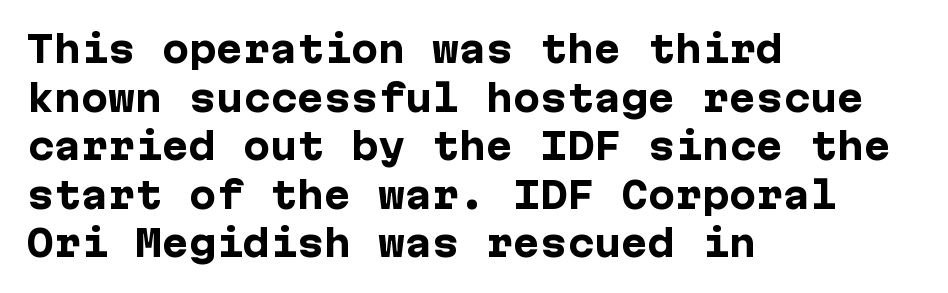
The strokes are fattened all the way to bold. Inter-character spacing is left at the font's built-in metrics. Do the letters lean? They stand straight. The paragraph shown leans on its left margin.
